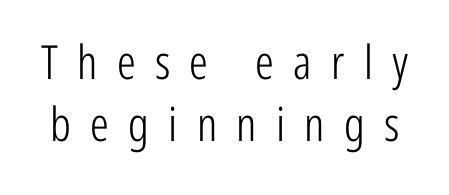
Q: Is the text bold? A: No.
Q: Is the text italic (slanted)? A: No, it is upright.
Q: Is the typeface a serif or a sans-serif typeface? A: Sans-serif.
Q: Is the text underlined? A: No.
Q: Is the spacing between letters normal or unusually wide? A: Unusually wide.
Q: Is the spacing between lines tight, normal or loose? A: Normal.
Q: Width (condensed, normal, or wide)? A: Condensed.
Q: Stroke contrast? A: Low.
Q: x-height? A: Medium.
Q: Monospaced? A: No.
